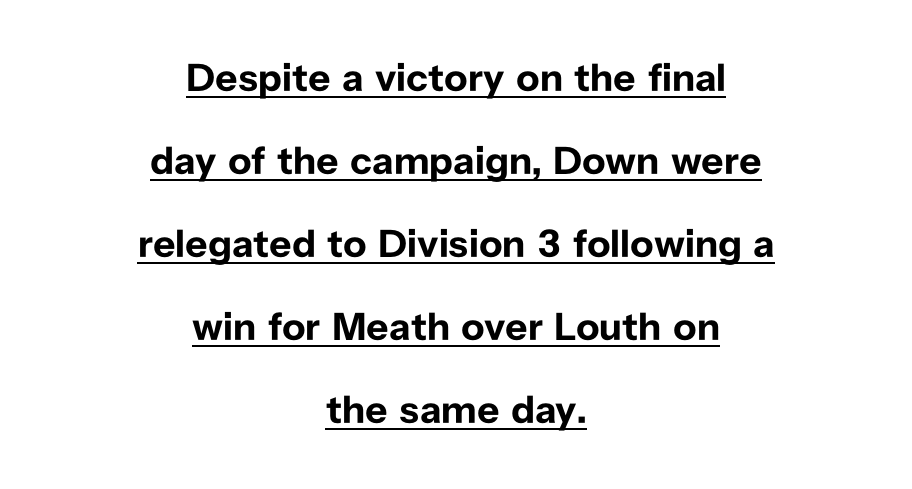
Here the glyphs are tracked normally, forming tight word shapes. Do the characters align in a grid? No, the font is proportional. Vertical strokes here are truly vertical. Caption: lettering with a line underneath.
